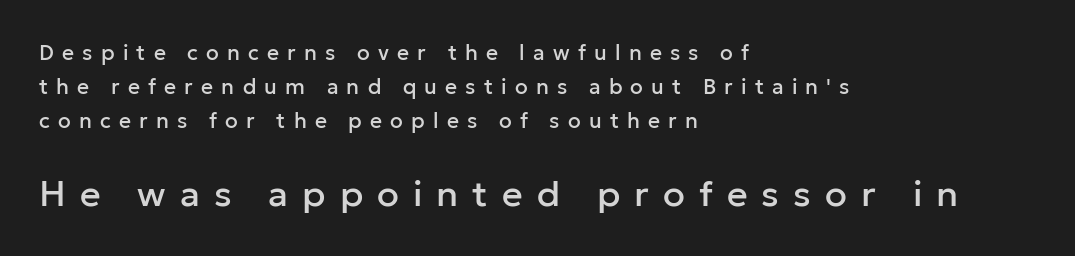
Is the letter spacing exaggerated? Yes — the characters are pushed far apart. Posture: straight, roman, zero tilt. To sum up the face: it is a sans, with no serifs. The face used here appears at its bigger size in the lower chunk.
